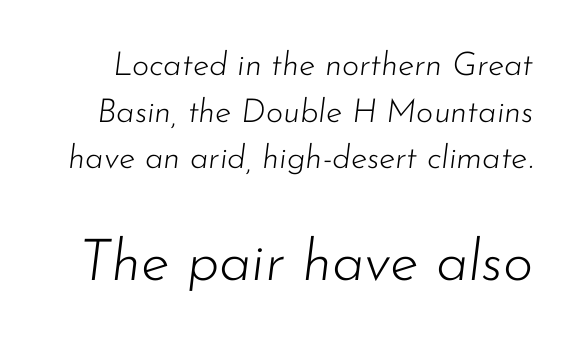
The image shows 58 px light type, italic (leaning right); set normal line spacing (1.41x), normal letter spacing, not underlined; the second (bottom) block is 1.76x larger; low stroke contrast and a small x-height.
